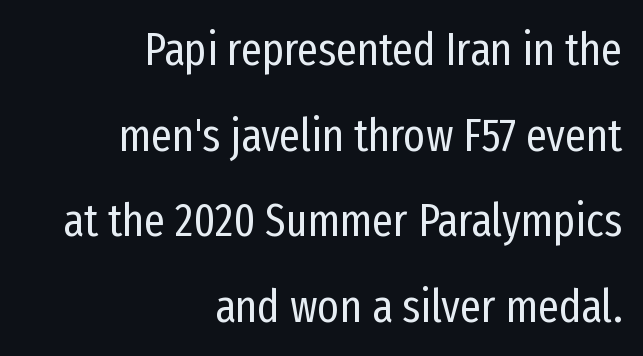
The image shows 46 px regular-weight, condensed sans-serif type, upright; set right-aligned, line spacing 1.86x, normal letter spacing, not underlined; low stroke contrast and a medium x-height.
